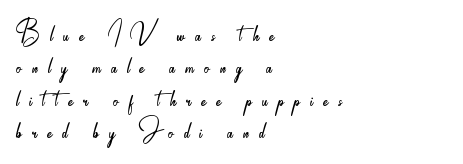
{"serif": "no", "bold": "no", "weight": "light", "width": "condensed", "stroke_contrast": "low", "x_height": "small", "monospaced": "no", "underline": "no", "align": "left", "line_spacing": "tight", "line_spacing_ratio": 0.95, "letter_spacing": "wide", "letter_spacing_em": 0.3, "glyph_px": 34}
